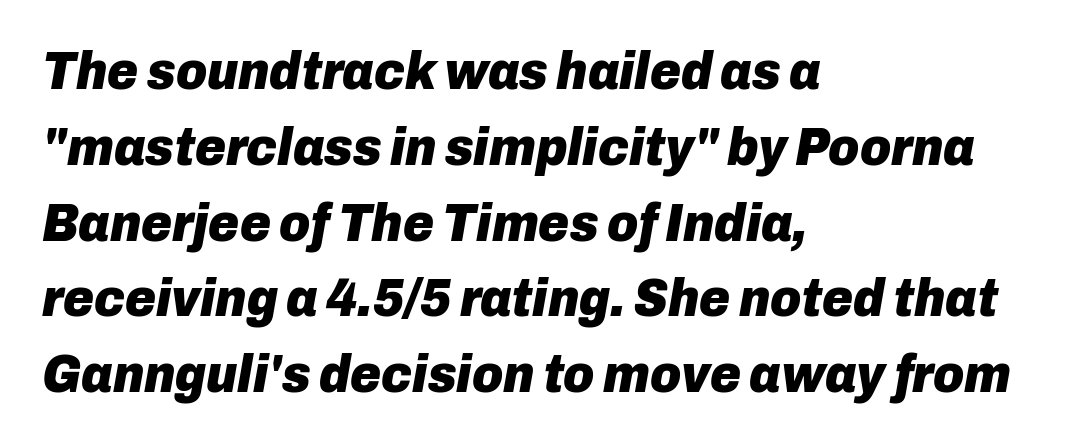
This sample is left-justified, so line endings fall wherever the words run out. This rendering leaves character spacing at its baseline value. These lines sit exactly where default settings would place them. The face used here has a pronounced slope to its letters. These lines are rendered in a variable-pitch font.
